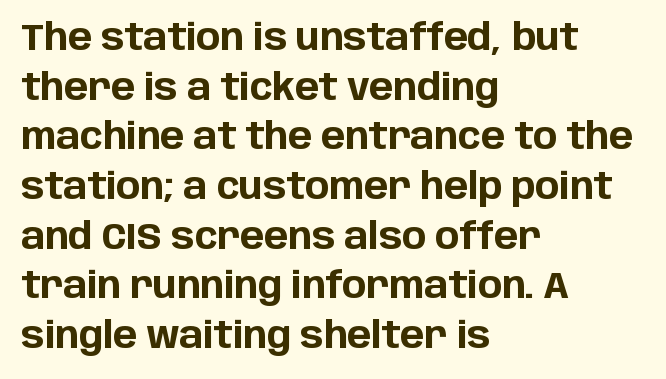
Q: Is the text bold? A: Yes.
Q: Is the text italic (slanted)? A: No, it is upright.
Q: Is the typeface a serif or a sans-serif typeface? A: Sans-serif.
Q: Is the text underlined? A: No.
Q: How is the paragraph aligned? A: Left-aligned.
Q: Is the spacing between letters normal or unusually wide? A: Normal.
Q: Is the spacing between lines tight, normal or loose? A: Normal.
Q: Width (condensed, normal, or wide)? A: Normal.
Q: Stroke contrast? A: Low.
Q: x-height? A: Large.
Q: Monospaced? A: No.
